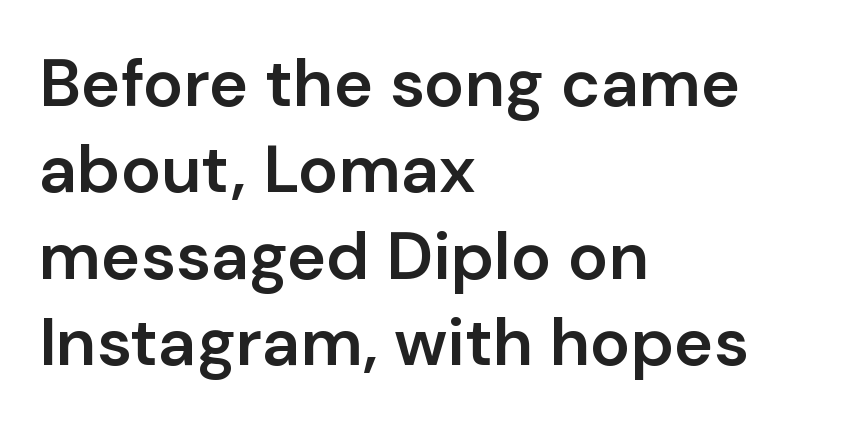
The image shows 67 px semibold sans-serif type, upright; set left-aligned, normal line spacing (1.29x), normal letter spacing, not underlined; low stroke contrast and a medium x-height.
